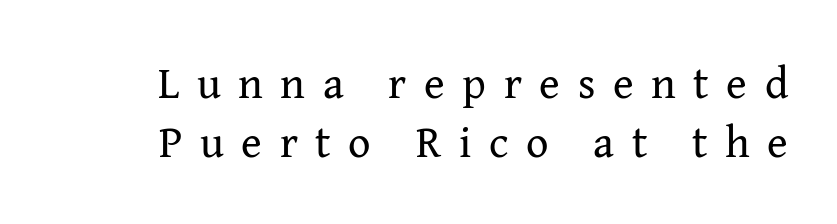
Q: Is the text bold? A: No.
Q: Is the text italic (slanted)? A: No, it is upright.
Q: Is the typeface a serif or a sans-serif typeface? A: Serif.
Q: Is the text underlined? A: No.
Q: Is the spacing between letters normal or unusually wide? A: Unusually wide.
Q: Is the spacing between lines tight, normal or loose? A: Normal.
Q: Width (condensed, normal, or wide)? A: Normal.
Q: Stroke contrast? A: Medium.
Q: x-height? A: Medium.
Q: Monospaced? A: No.
